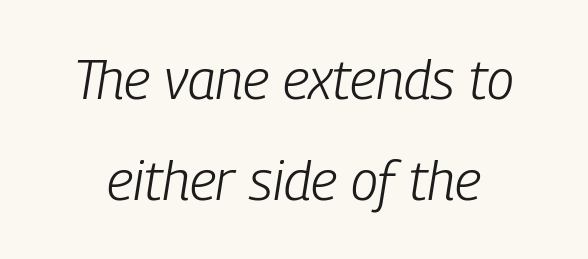
Q: Is the text bold? A: No.
Q: Is the text italic (slanted)? A: Yes, it leans right by about 9 degrees.
Q: Is the text underlined? A: No.
Q: Is the spacing between letters normal or unusually wide? A: Normal.
Q: Width (condensed, normal, or wide)? A: Condensed.
Q: Stroke contrast? A: Low.
Q: x-height? A: Medium.
Q: Monospaced? A: No.
